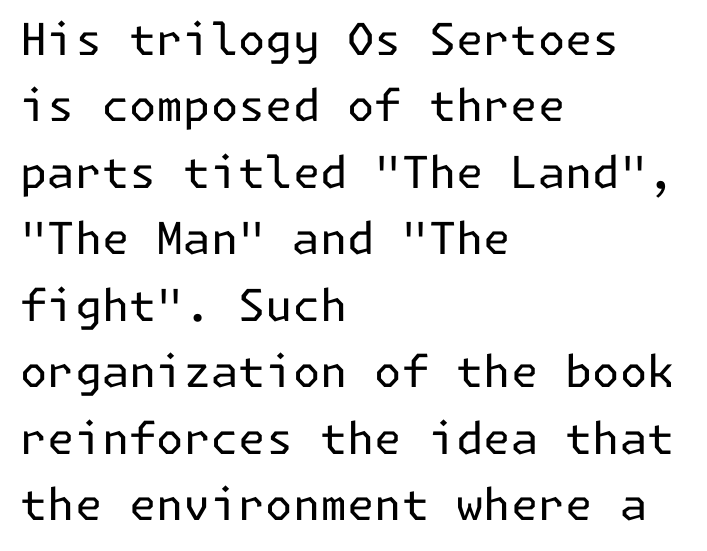
{"serif": "no", "italic": "no", "bold": "no", "weight": "regular", "width": "normal", "stroke_contrast": "low", "x_height": "medium", "underline": "no", "align": "left", "line_spacing": "normal", "line_spacing_ratio": 1.51, "letter_spacing": "normal", "letter_spacing_em": 0.0, "glyph_px": 44}
